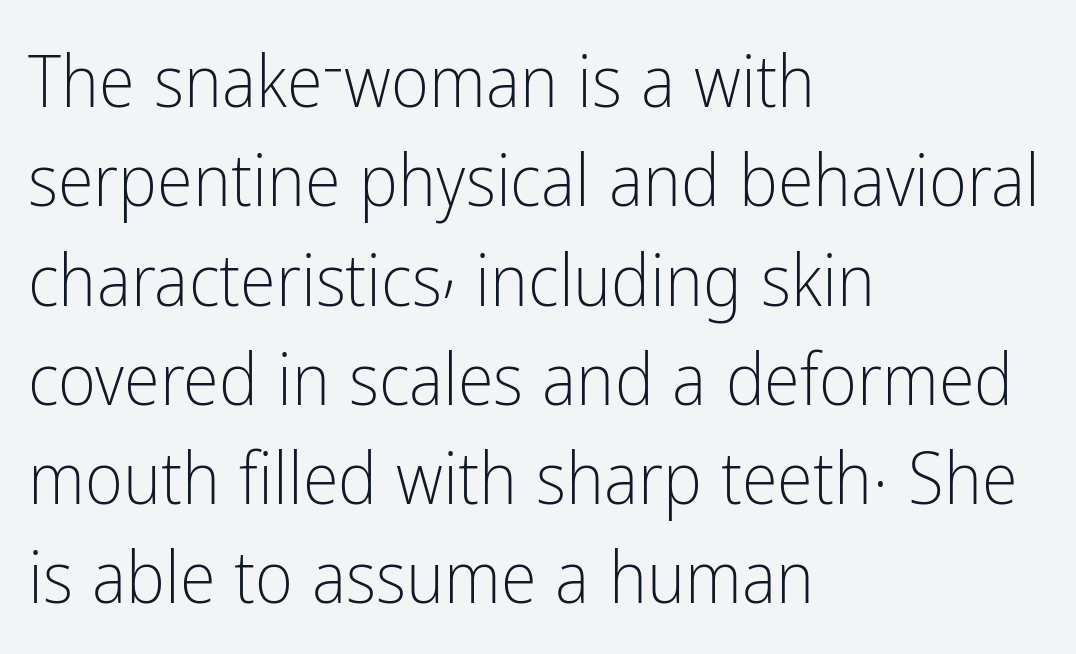
What stands out about the letter spacing? Nothing — it is the standard amount. Note: no serifs on the glyphs. Note the varied advance widths — an 'i' is clearly narrower than an 'm'. The lines are quadded left. The letters look calm and open, with moderate or lighter stems. Unlike italic type, these characters show no tilt at all.
